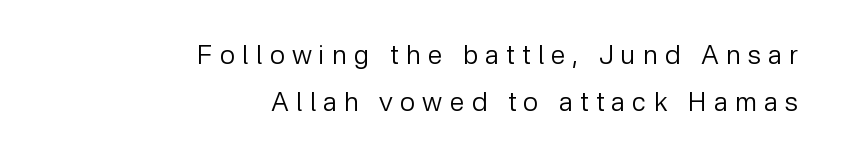
The image shows 26 px text type, upright; set right-aligned, line spacing 1.8x, unusually wide letter spacing (+0.29 em), not underlined.
